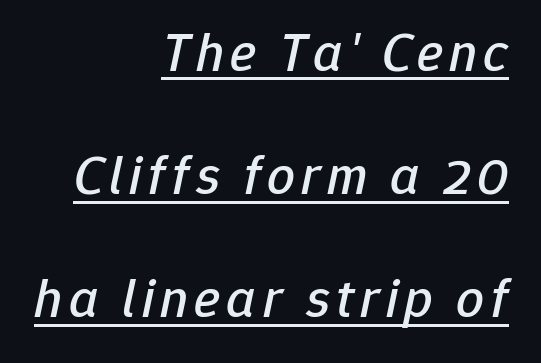
Q: Is the text italic (slanted)? A: Yes, it leans right by about 12 degrees.
Q: Is the text underlined? A: Yes.
Q: How is the paragraph aligned? A: Right-aligned.
Q: Is the spacing between lines tight, normal or loose? A: Loose.
Q: Width (condensed, normal, or wide)? A: Normal.
Q: Stroke contrast? A: Low.
Q: x-height? A: Medium.
Q: Monospaced? A: No.
